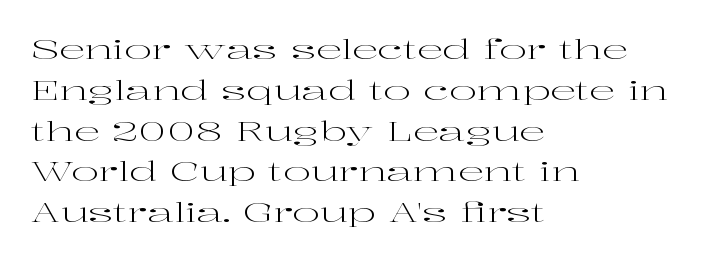
Q: Is the text bold? A: No.
Q: Is the text italic (slanted)? A: No, it is upright.
Q: Is the text underlined? A: No.
Q: How is the paragraph aligned? A: Left-aligned.
Q: Is the spacing between letters normal or unusually wide? A: Normal.
Q: Is the spacing between lines tight, normal or loose? A: Normal.
